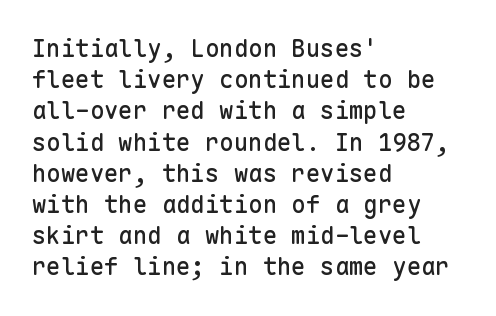
The image shows 24 px text type, upright; set left-aligned, normal line spacing (1.3x), normal letter spacing, not underlined.
